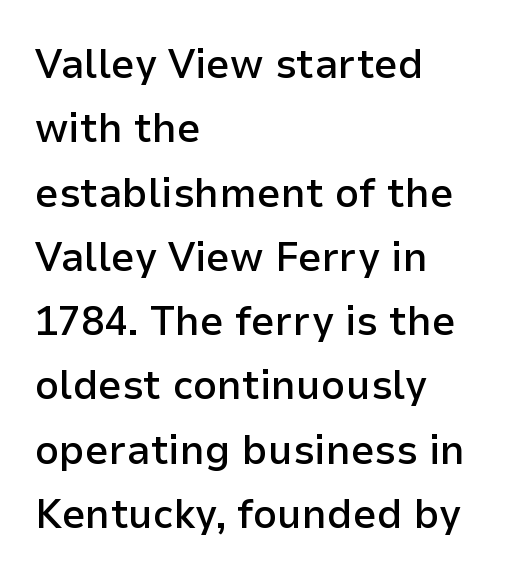
Summary of vertical rhythm: regular, with standard interline spacing. Where is the straight margin? On the left. When letters stand straight like this, we call the style roman or upright. The letters carry no serifs — their stems end cleanly without finishing strokes. This rendering features lettering with no underline. What weight is shown? A semibold, between regular and bold.
